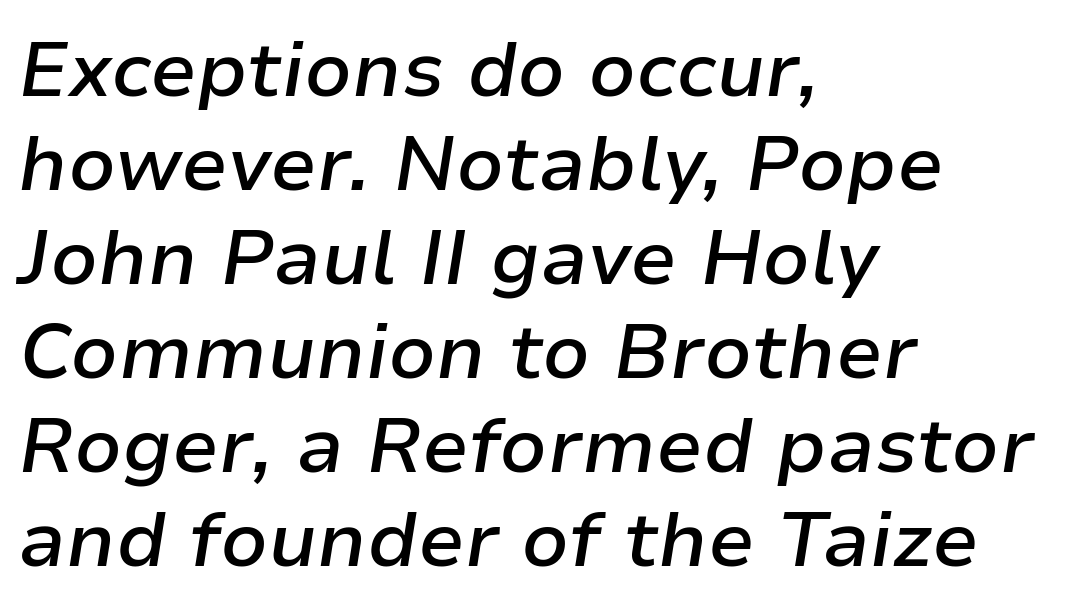
Q: Is the text bold? A: Semi-bold.
Q: Is the text italic (slanted)? A: Yes, it leans right by about 9 degrees.
Q: Is the text underlined? A: No.
Q: How is the paragraph aligned? A: Left-aligned.
Q: Is the spacing between letters normal or unusually wide? A: Normal.
Q: Width (condensed, normal, or wide)? A: Normal.
Q: Stroke contrast? A: Low.
Q: x-height? A: Medium.
Q: Monospaced? A: No.
